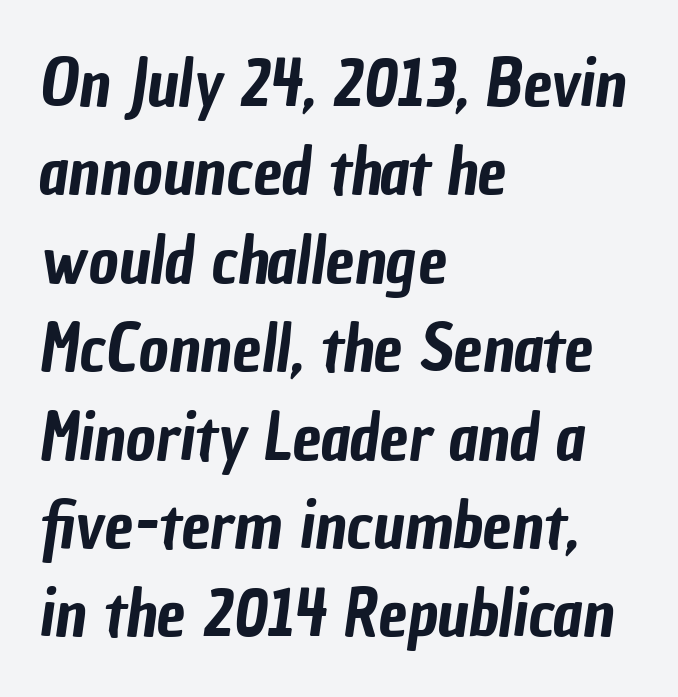
The foot of each line stays bare and open. I'd call this a sans setting — the letters go barefoot. Leading: standard. Does the copy run flush right? No — it runs flush left. These lines are rendered in a variable-pitch font. Short note: letters normally spaced.
